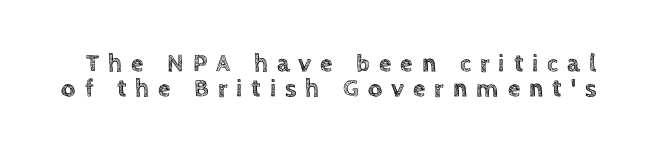
{"italic": "no", "underline": "no", "line_spacing": "tight", "line_spacing_ratio": 1.01, "letter_spacing": "wide", "letter_spacing_em": 0.36, "glyph_px": 25}
